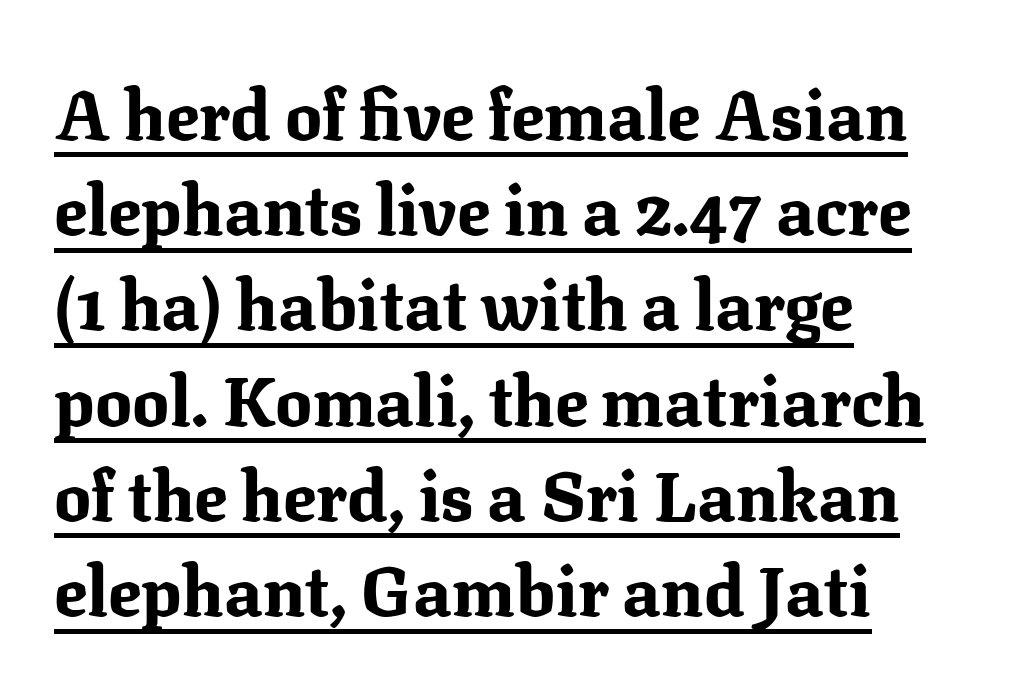
{"serif": "yes", "italic": "no", "bold": "yes", "weight": "bold", "width": "normal", "stroke_contrast": "medium", "x_height": "medium", "monospaced": "no", "underline": "yes", "align": "left", "line_spacing": "normal", "line_spacing_ratio": 1.38, "letter_spacing": "normal", "letter_spacing_em": 0.0, "glyph_px": 69}
